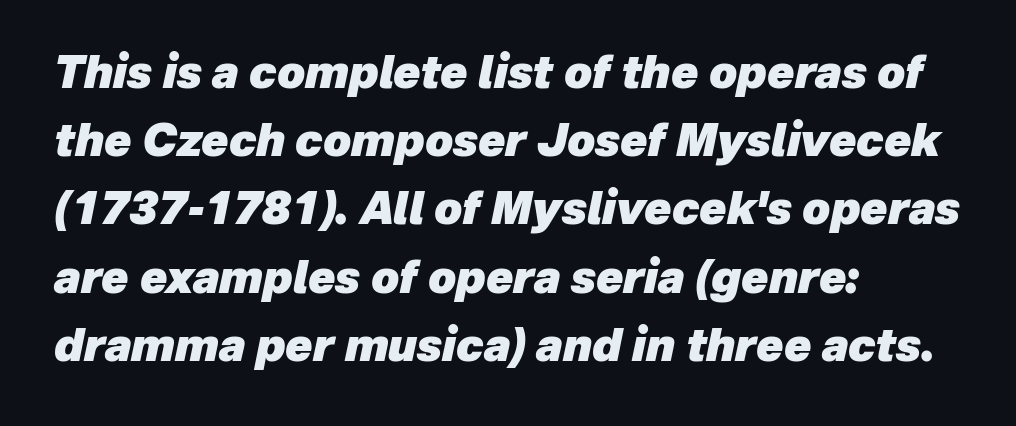
Q: Is the text bold? A: Yes.
Q: Is the text italic (slanted)? A: Yes, it leans right by about 12 degrees.
Q: Is the text underlined? A: No.
Q: How is the paragraph aligned? A: Left-aligned.
Q: Is the spacing between letters normal or unusually wide? A: Normal.
Q: Is the spacing between lines tight, normal or loose? A: Normal.
Q: Width (condensed, normal, or wide)? A: Normal.
Q: Stroke contrast? A: Low.
Q: x-height? A: Medium.
Q: Monospaced? A: No.
